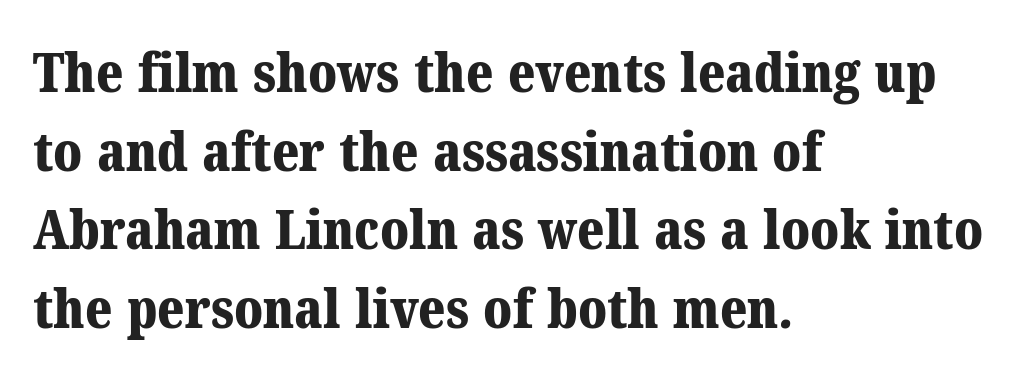
{"serif": "yes", "bold": "yes", "weight": "bold", "width": "normal", "stroke_contrast": "medium", "x_height": "medium", "monospaced": "no", "underline": "no", "align": "left", "line_spacing": "normal", "line_spacing_ratio": 1.43, "letter_spacing": "normal", "letter_spacing_em": 0.0, "glyph_px": 55}
